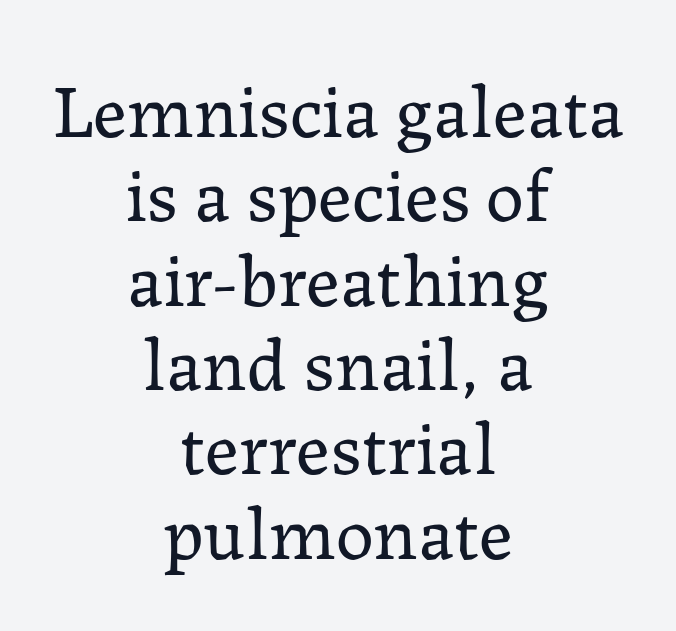
The image shows 76 px regular-weight serif type, upright; set centered, tight line spacing (1.11x), normal letter spacing, not underlined; low stroke contrast and a medium x-height.
